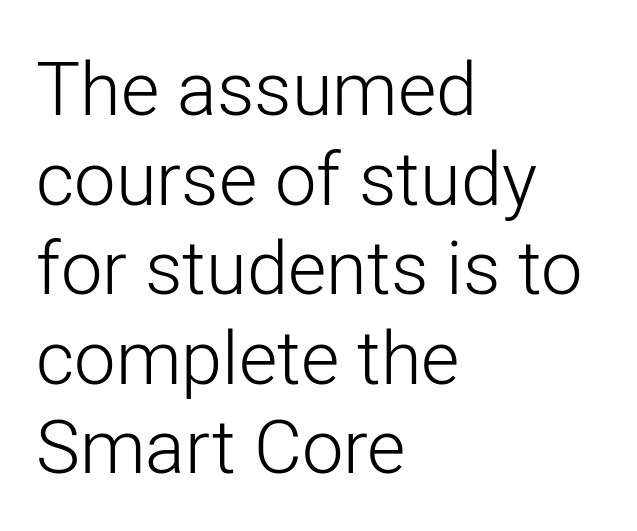
The image shows 74 px light sans-serif type, upright; set left-aligned, line spacing 1.21x, normal letter spacing, not underlined; low stroke contrast and a medium x-height.
